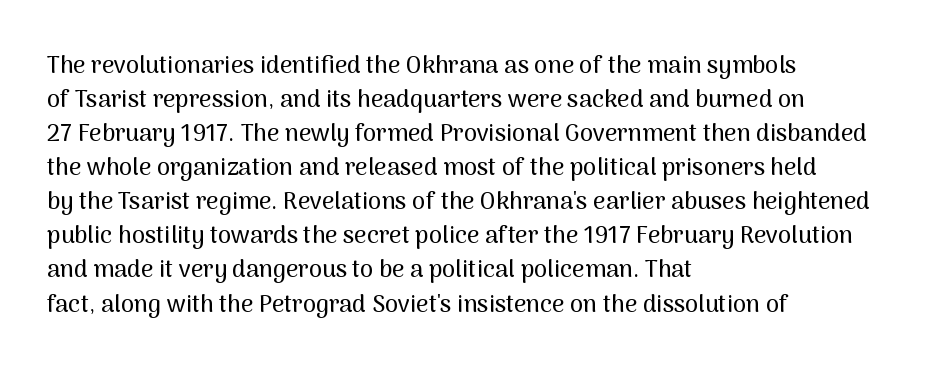
Each word holds together tightly as a unit, with standard inter-letter gaps. Horizontally, the lines are justified to the leading edge only. Check the space under the baseline: it is left empty. Leading matches the norm, producing a regular column.
